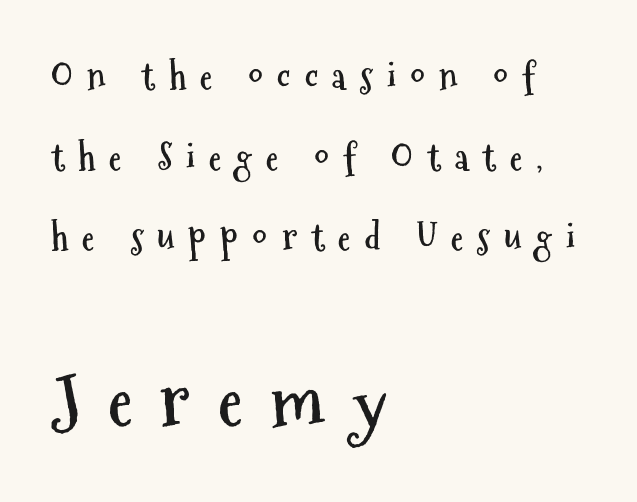
The image shows 72 px semibold, condensed sans-serif type, upright; set left-aligned, loose line spacing (2.24x), unusually wide letter spacing (+0.39 em), not underlined; the second (bottom) block is 2.0x larger; medium stroke contrast and a medium x-height.
